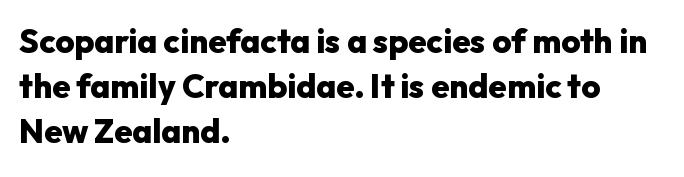
{"serif": "no", "italic": "no", "bold": "yes", "weight": "heavy", "width": "normal", "stroke_contrast": "low", "x_height": "medium", "monospaced": "no", "underline": "no", "align": "left", "line_spacing": "normal", "line_spacing_ratio": 1.37, "letter_spacing": "normal", "letter_spacing_em": 0.0, "glyph_px": 33}
